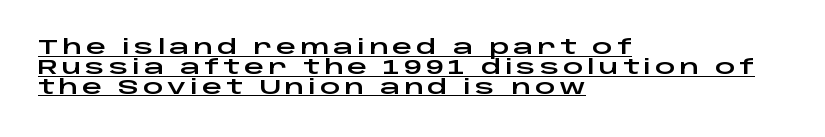
Honestly, the rows look squashed on top of each other. Unlike italic type, these characters show no tilt at all. Leftover space on each line is placed entirely after the last word. The glyphs are accompanied by a horizontal stroke just below them.
